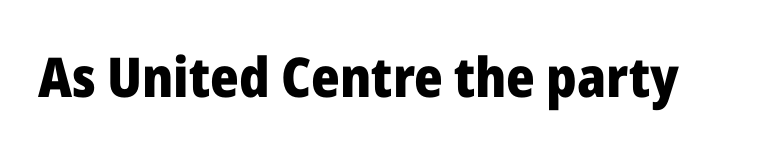
The image shows 55 px heavy sans-serif type, upright; set normal letter spacing, not underlined; low stroke contrast and a medium x-height.
